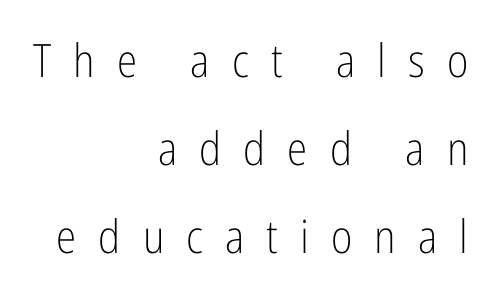
Q: Is the text bold? A: No.
Q: Is the text italic (slanted)? A: No, it is upright.
Q: Is the typeface a serif or a sans-serif typeface? A: Sans-serif.
Q: Is the text underlined? A: No.
Q: How is the paragraph aligned? A: Right-aligned.
Q: Is the spacing between letters normal or unusually wide? A: Unusually wide.
Q: Is the spacing between lines tight, normal or loose? A: Loose.
Q: Width (condensed, normal, or wide)? A: Condensed.
Q: Stroke contrast? A: Low.
Q: x-height? A: Medium.
Q: Monospaced? A: No.
